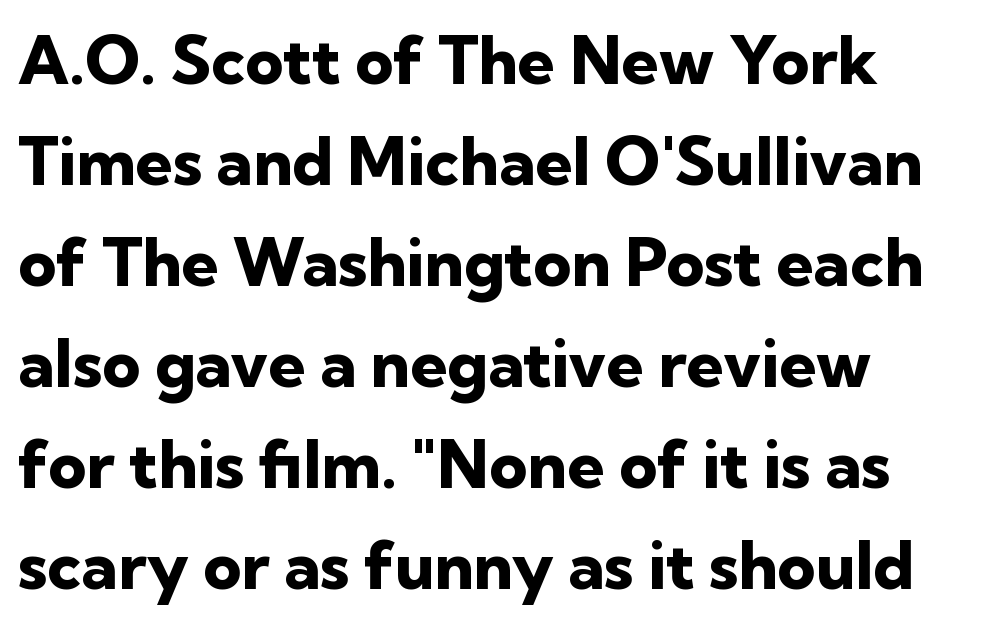
{"serif": "no", "italic": "no", "bold": "yes", "weight": "heavy", "width": "normal", "stroke_contrast": "low", "x_height": "medium", "monospaced": "no", "underline": "no", "align": "left", "line_spacing": "normal", "line_spacing_ratio": 1.53, "letter_spacing": "normal", "letter_spacing_em": 0.0, "glyph_px": 66}
